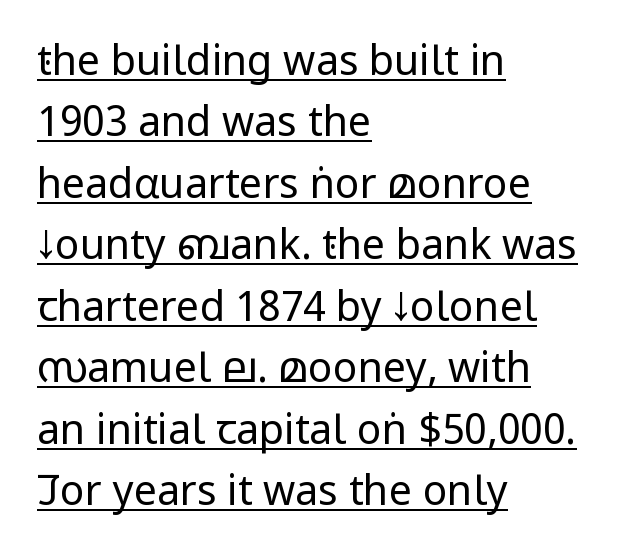
Caption: lettering with a line underneath. The rendering anchors every line to the left-hand side. A quiet, ordinary-to-light weight characterises the typeface. Style check: upright. Each word holds together tightly as a unit, with standard inter-letter gaps.
